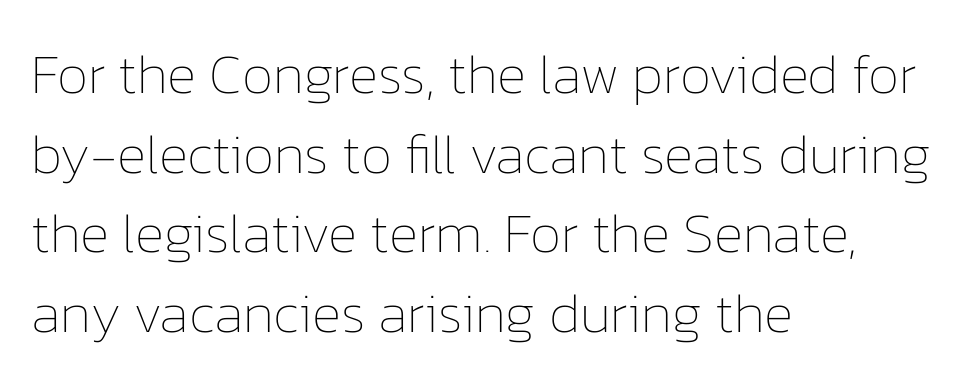
{"italic": "no", "bold": "no", "weight": "thin", "width": "normal", "stroke_contrast": "low", "x_height": "medium", "monospaced": "no", "underline": "no", "align": "left", "line_spacing": "normal", "line_spacing_ratio": 1.42, "letter_spacing": "normal", "letter_spacing_em": 0.0, "glyph_px": 56}
